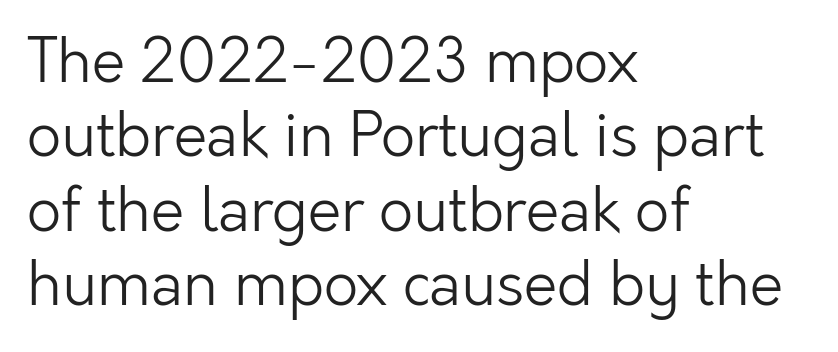
{"serif": "no", "italic": "no", "bold": "no", "weight": "light", "width": "normal", "stroke_contrast": "low", "x_height": "medium", "monospaced": "no", "underline": "no", "align": "left", "line_spacing_ratio": 1.24, "letter_spacing": "normal", "letter_spacing_em": 0.0, "glyph_px": 60}
